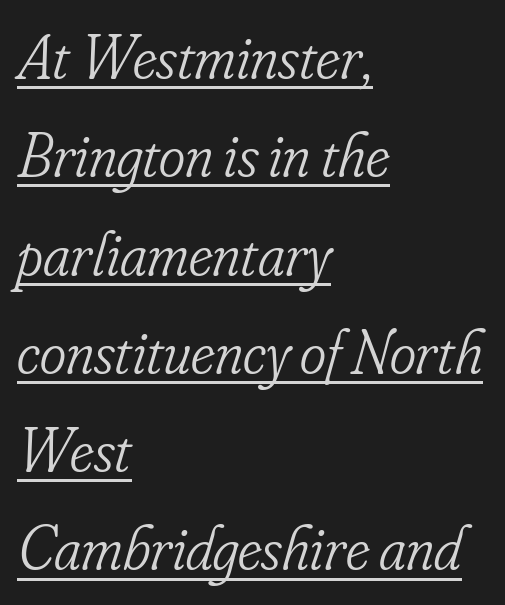
Q: Is the text bold? A: No.
Q: Is the text italic (slanted)? A: Yes, it leans right by about 16 degrees.
Q: Is the typeface a serif or a sans-serif typeface? A: Serif.
Q: Is the text underlined? A: Yes.
Q: How is the paragraph aligned? A: Left-aligned.
Q: Is the spacing between letters normal or unusually wide? A: Normal.
Q: Is the spacing between lines tight, normal or loose? A: Normal.
Q: Width (condensed, normal, or wide)? A: Condensed.
Q: Stroke contrast? A: Low.
Q: x-height? A: Small.
Q: Monospaced? A: No.
